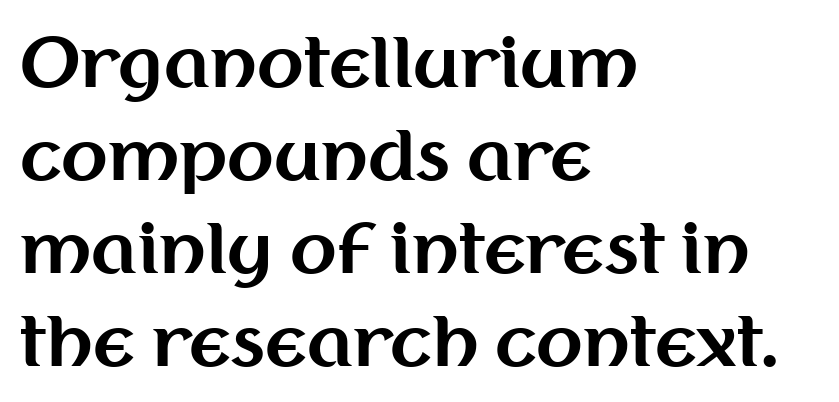
The image shows 68 px bold sans-serif type, upright; set left-aligned, normal line spacing (1.37x), normal letter spacing, not underlined; medium stroke contrast and a medium x-height.
